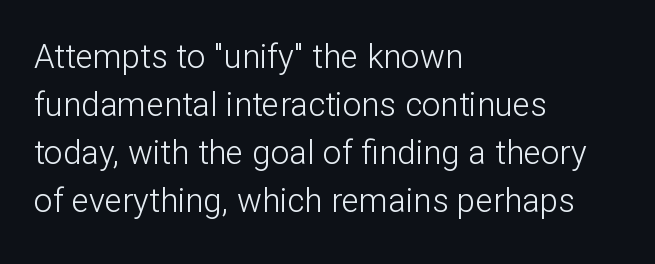
{"serif": "no", "italic": "no", "bold": "no", "weight": "light", "width": "normal", "stroke_contrast": "low", "x_height": "medium", "monospaced": "no", "underline": "no", "align": "left", "line_spacing": "normal", "line_spacing_ratio": 1.45, "letter_spacing": "normal", "letter_spacing_em": 0.0, "glyph_px": 33}
